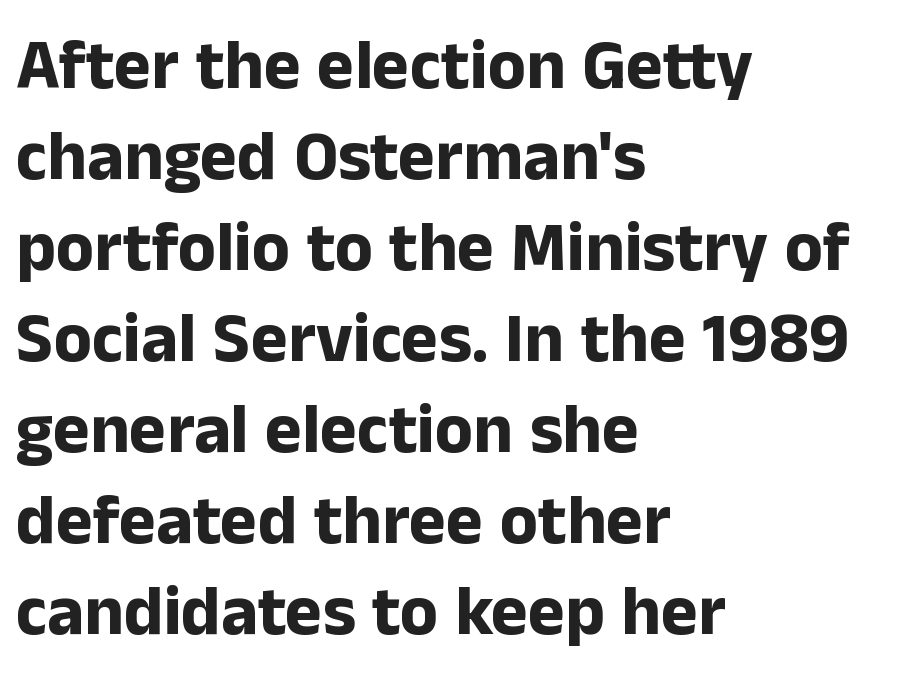
The image shows 70 px bold sans-serif type, upright; set left-aligned, normal line spacing (1.3x), normal letter spacing, not underlined; low stroke contrast and a medium x-height.
